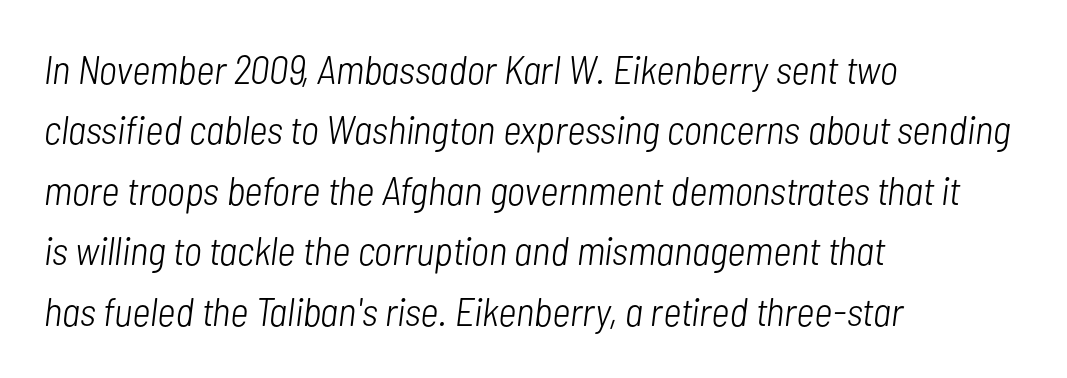
{"italic": "yes", "lean": "right", "slant_degrees": 7, "bold": "no", "weight": "light", "width": "condensed", "stroke_contrast": "low", "x_height": "medium", "monospaced": "no", "underline": "no", "align": "left", "line_spacing": "normal", "line_spacing_ratio": 1.51, "letter_spacing": "normal", "letter_spacing_em": 0.0, "glyph_px": 40}
